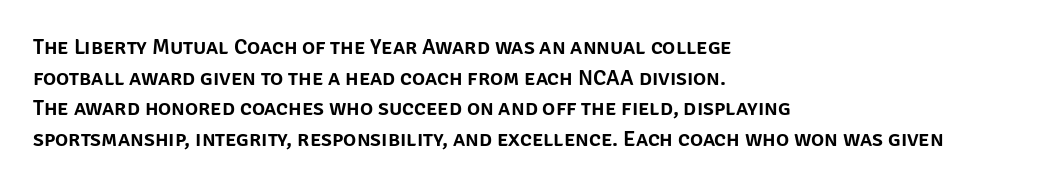
Q: Is the text italic (slanted)? A: No, it is upright.
Q: Is the text underlined? A: No.
Q: How is the paragraph aligned? A: Left-aligned.
Q: Is the spacing between letters normal or unusually wide? A: Normal.
Q: Is the spacing between lines tight, normal or loose? A: Normal.
